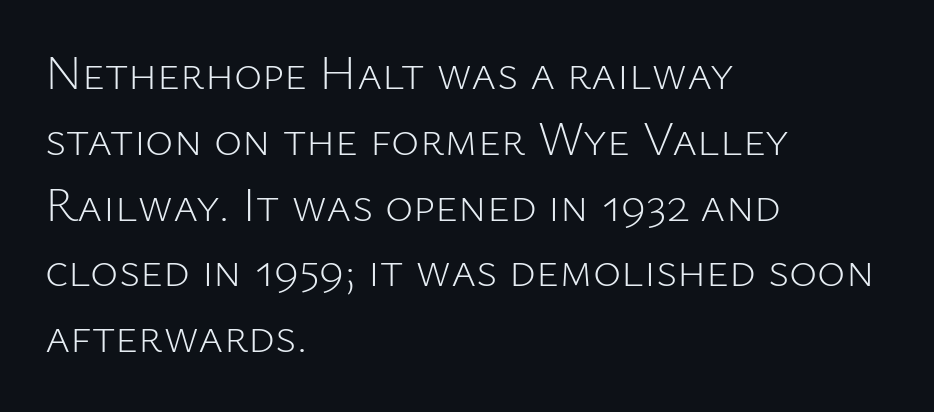
Q: Is the text bold? A: No.
Q: Is the text italic (slanted)? A: No, it is upright.
Q: Is the typeface a serif or a sans-serif typeface? A: Sans-serif.
Q: Is the text underlined? A: No.
Q: How is the paragraph aligned? A: Left-aligned.
Q: Is the spacing between letters normal or unusually wide? A: Normal.
Q: Is the spacing between lines tight, normal or loose? A: Normal.
Q: Width (condensed, normal, or wide)? A: Normal.
Q: Stroke contrast? A: Low.
Q: x-height? A: Medium.
Q: Monospaced? A: No.
